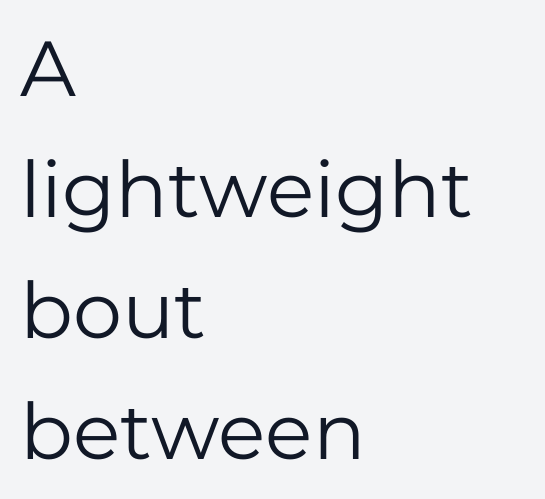
{"serif": "no", "italic": "no", "bold": "no", "weight": "regular", "width": "normal", "stroke_contrast": "low", "x_height": "medium", "monospaced": "no", "underline": "no", "align": "left", "line_spacing": "normal", "line_spacing_ratio": 1.55, "letter_spacing": "normal", "letter_spacing_em": 0.0, "glyph_px": 78}
